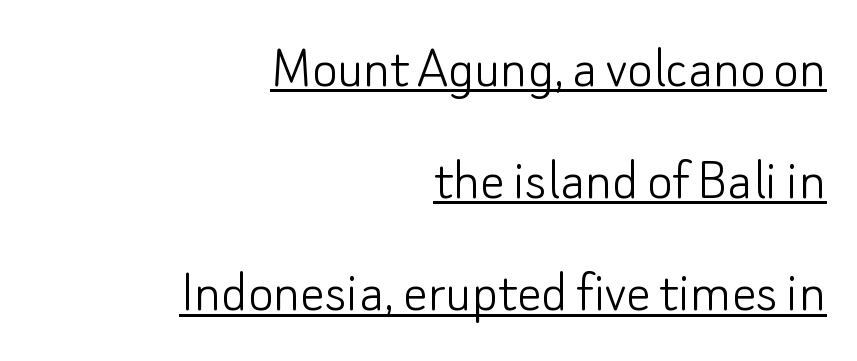
Think standard paragraph weight, or any step lighter than that. Each letter keeps its own natural width here, so spacing adapts to shape. The characters display no serif detailing; their extremities are plain. Nobody touched the tracking dial on this one. The glyphs are accompanied by a horizontal stroke just below them. Ascenders rise straight up at ninety degrees.
